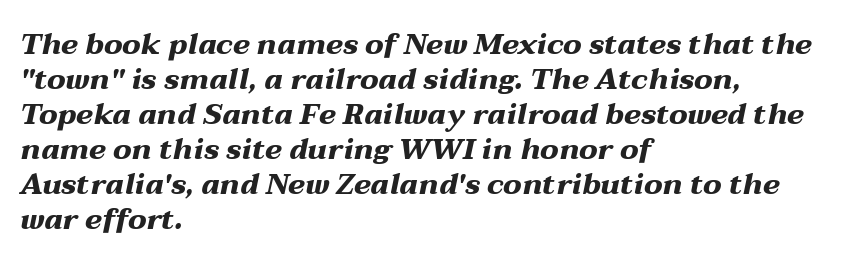
The typesetter chose a ragged-right arrangement here. The words here are not underlined. Varying glyph widths throughout — classic text-font behaviour. Strokes here are thick enough to call this a true bold.
